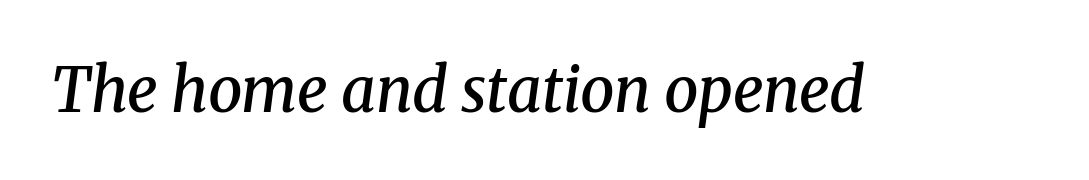
Q: Is the text bold? A: Semi-bold.
Q: Is the text italic (slanted)? A: Yes, it leans right by about 8 degrees.
Q: Is the typeface a serif or a sans-serif typeface? A: Serif.
Q: Is the text underlined? A: No.
Q: Is the spacing between letters normal or unusually wide? A: Normal.
Q: Width (condensed, normal, or wide)? A: Normal.
Q: Stroke contrast? A: Medium.
Q: x-height? A: Medium.
Q: Monospaced? A: No.
